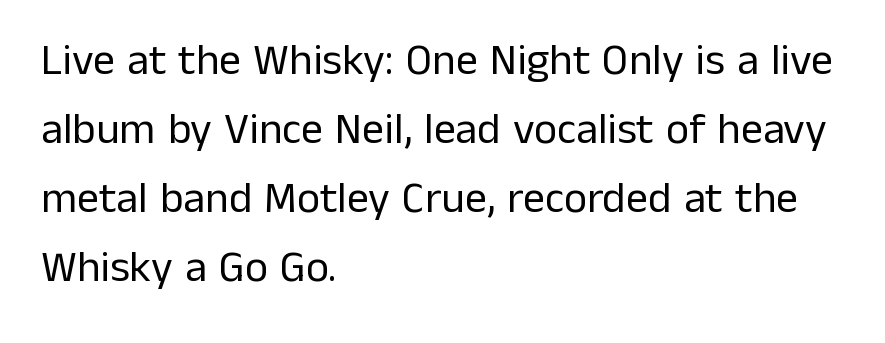
Horizontally, the lines are justified to the leading edge only. Lines of text with bare space underneath. The face looks like a standard text weight, possibly lighter. Note the varied advance widths — an 'i' is clearly narrower than an 'm'.
